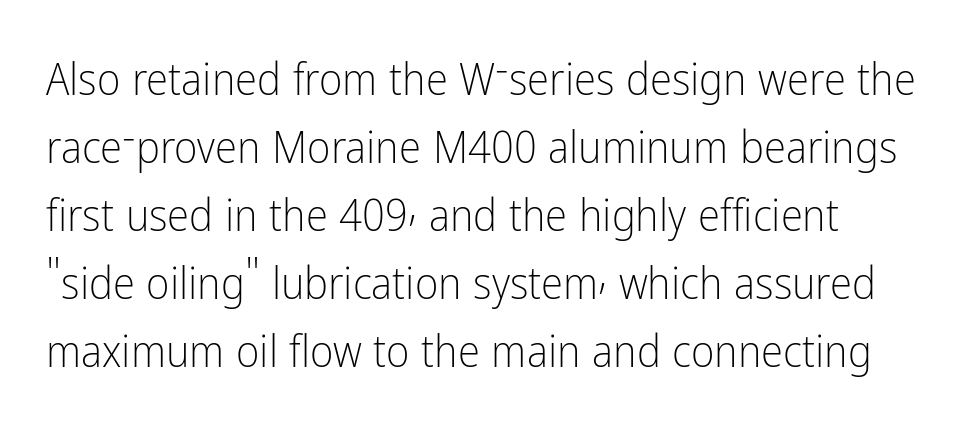
The image shows 45 px light, condensed sans-serif type, upright; set normal line spacing (1.51x), normal letter spacing, not underlined; low stroke contrast and a medium x-height.
